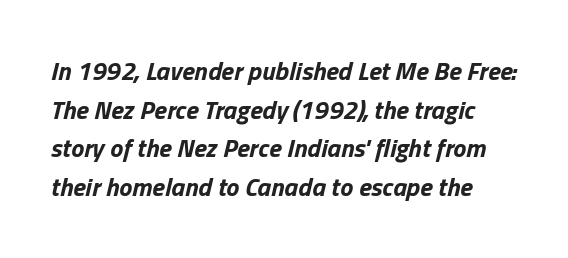
Style check: oblique. Caption: bold face, heavy strokes. Type without underlining. No extra tracking has been applied to these lines. Line spacing here is normal.
